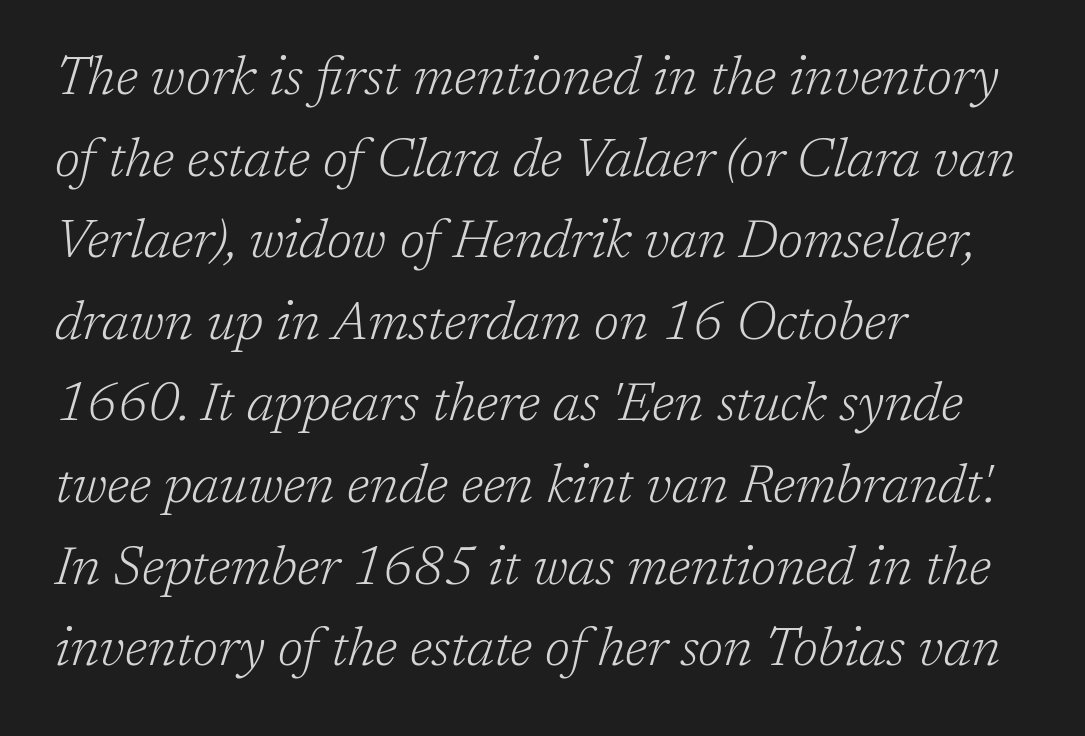
This is not heavy type; no bold has been used. Designer's note — italics engaged. Whoever set this chose a conventional vertical rhythm. The baseline area is clear.
